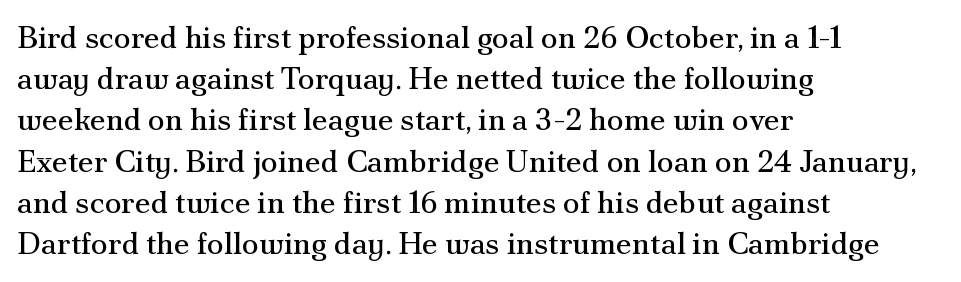
Q: Is the text bold? A: No.
Q: Is the text italic (slanted)? A: No, it is upright.
Q: Is the typeface a serif or a sans-serif typeface? A: Serif.
Q: Is the text underlined? A: No.
Q: How is the paragraph aligned? A: Left-aligned.
Q: Is the spacing between letters normal or unusually wide? A: Normal.
Q: Is the spacing between lines tight, normal or loose? A: Normal.
Q: Width (condensed, normal, or wide)? A: Normal.
Q: Stroke contrast? A: Medium.
Q: x-height? A: Small.
Q: Monospaced? A: No.
